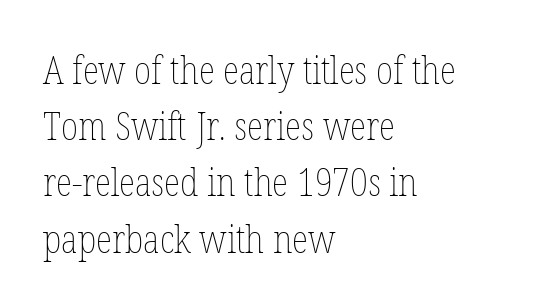
Q: Is the text bold? A: No.
Q: Is the text italic (slanted)? A: No, it is upright.
Q: Is the text underlined? A: No.
Q: How is the paragraph aligned? A: Left-aligned.
Q: Is the spacing between letters normal or unusually wide? A: Normal.
Q: Is the spacing between lines tight, normal or loose? A: Normal.
Q: Width (condensed, normal, or wide)? A: Condensed.
Q: Stroke contrast? A: Low.
Q: x-height? A: Medium.
Q: Monospaced? A: No.
